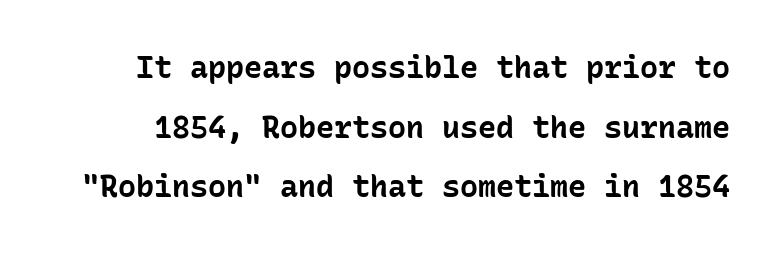
The image shows 30 px bold sans-serif type, upright, monospaced; set loose line spacing (1.99x), normal letter spacing, not underlined; low stroke contrast and a medium x-height.
